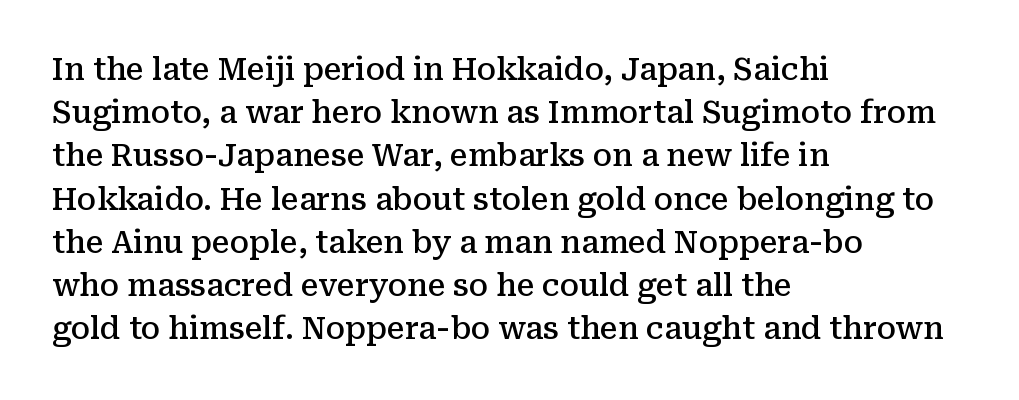
The typesetter chose a ragged-right arrangement here. Posture: straight, roman, zero tilt. Every letter is mildly thick-stroked: semibold rather than bold. Each word holds together tightly as a unit, with standard inter-letter gaps. Baseline-to-baseline distance is the conventional proportion of letter height.
